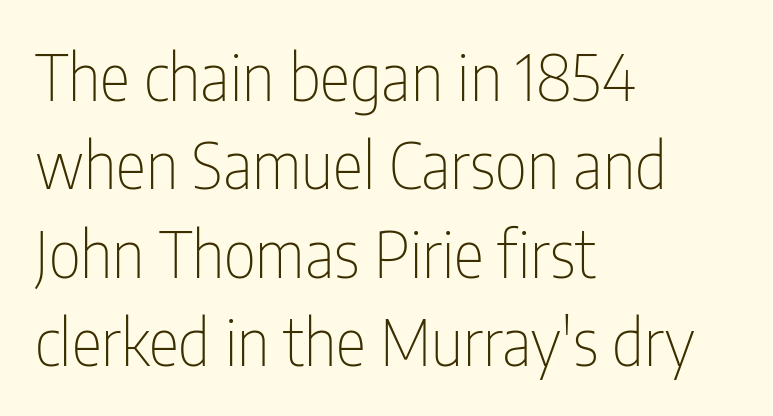
Think standard paragraph weight, or any step lighter than that. Unlike italic type, these characters show no tilt at all. The tracking reads as untouched default to a designer's eye. Nobody drew a line under any word here. Each letter's strokes conclude bluntly, with no projecting serifs.
